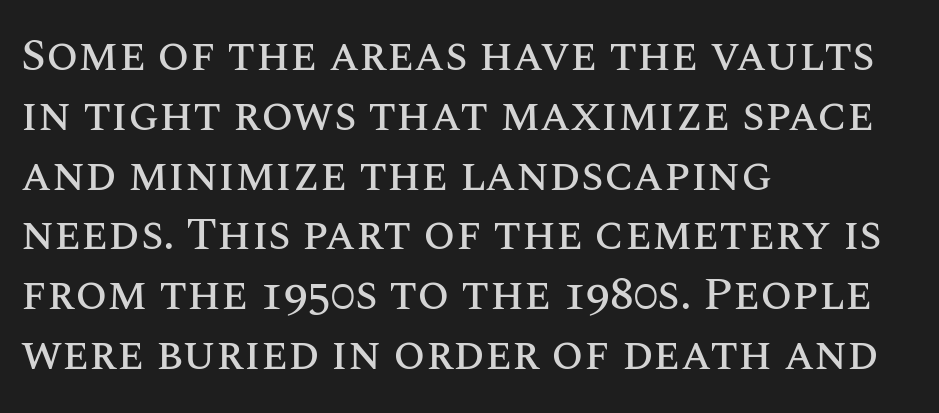
{"italic": "no", "width": "normal", "stroke_contrast": "medium", "x_height": "large", "monospaced": "no", "underline": "no", "align": "left", "line_spacing": "normal", "line_spacing_ratio": 1.3, "letter_spacing": "normal", "letter_spacing_em": 0.0, "glyph_px": 46}
